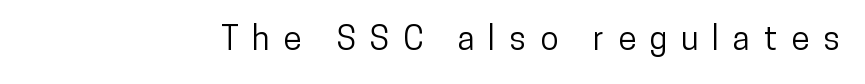
Q: Is the text italic (slanted)? A: No, it is upright.
Q: Is the typeface a serif or a sans-serif typeface? A: Sans-serif.
Q: Is the text underlined? A: No.
Q: Is the spacing between letters normal or unusually wide? A: Unusually wide.
Q: Width (condensed, normal, or wide)? A: Condensed.
Q: Stroke contrast? A: Low.
Q: x-height? A: Medium.
Q: Monospaced? A: No.
